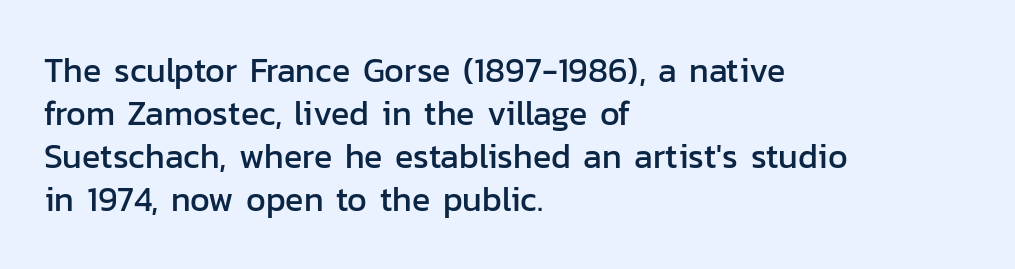
Q: Is the text italic (slanted)? A: No, it is upright.
Q: Is the typeface a serif or a sans-serif typeface? A: Sans-serif.
Q: Is the text underlined? A: No.
Q: How is the paragraph aligned? A: Left-aligned.
Q: Is the spacing between letters normal or unusually wide? A: Normal.
Q: Is the spacing between lines tight, normal or loose? A: Normal.
Q: Width (condensed, normal, or wide)? A: Normal.
Q: Stroke contrast? A: Low.
Q: x-height? A: Medium.
Q: Monospaced? A: No.
